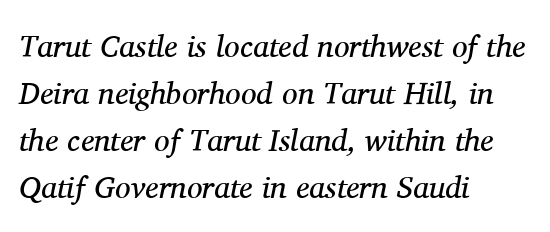
Q: Is the text bold? A: No.
Q: Is the text italic (slanted)? A: Yes, it leans right by about 11 degrees.
Q: Is the typeface a serif or a sans-serif typeface? A: Serif.
Q: Is the text underlined? A: No.
Q: How is the paragraph aligned? A: Left-aligned.
Q: Is the spacing between letters normal or unusually wide? A: Normal.
Q: Is the spacing between lines tight, normal or loose? A: Normal.
Q: Width (condensed, normal, or wide)? A: Normal.
Q: Stroke contrast? A: Medium.
Q: x-height? A: Medium.
Q: Monospaced? A: No.
